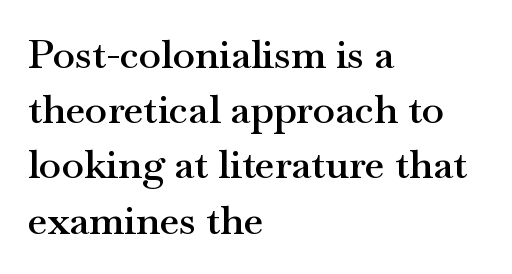
{"serif": "yes", "italic": "no", "bold": "semi", "weight": "semibold", "width": "wide", "stroke_contrast": "medium", "x_height": "small", "monospaced": "no", "underline": "no", "align": "left", "line_spacing": "normal", "line_spacing_ratio": 1.38, "letter_spacing": "normal", "letter_spacing_em": 0.0, "glyph_px": 40}
